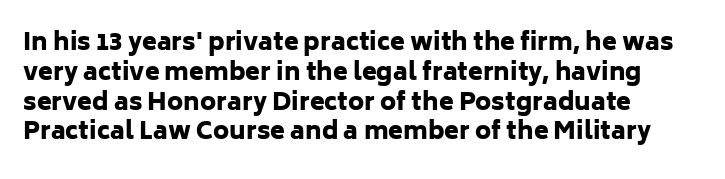
Q: Is the text bold? A: Yes.
Q: Is the text italic (slanted)? A: No, it is upright.
Q: Is the text underlined? A: No.
Q: How is the paragraph aligned? A: Left-aligned.
Q: Is the spacing between letters normal or unusually wide? A: Normal.
